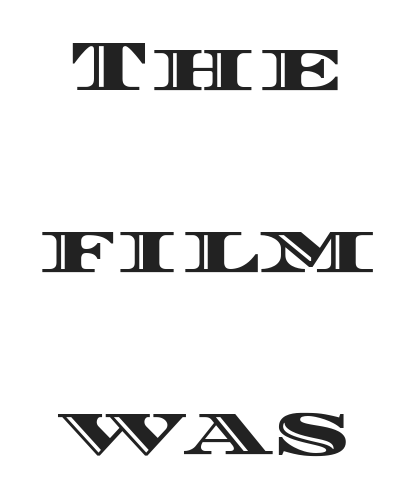
Q: Is the text italic (slanted)? A: No, it is upright.
Q: Is the text underlined? A: No.
Q: How is the paragraph aligned? A: Centered.
Q: Is the spacing between letters normal or unusually wide? A: Normal.
Q: Is the spacing between lines tight, normal or loose? A: Loose.
Q: Width (condensed, normal, or wide)? A: Wide.
Q: x-height? A: Large.
Q: Monospaced? A: No.
